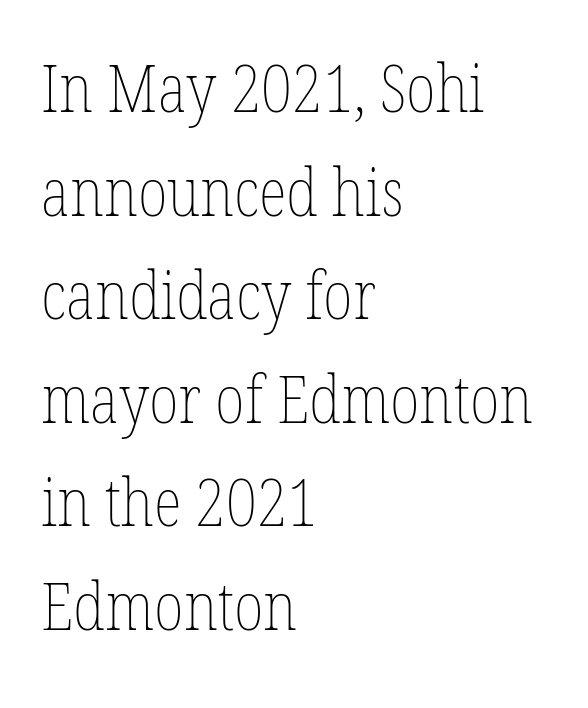
The image shows 66 px thin, condensed type, upright; set left-aligned, normal line spacing (1.57x), normal letter spacing, not underlined; low stroke contrast and a medium x-height.
